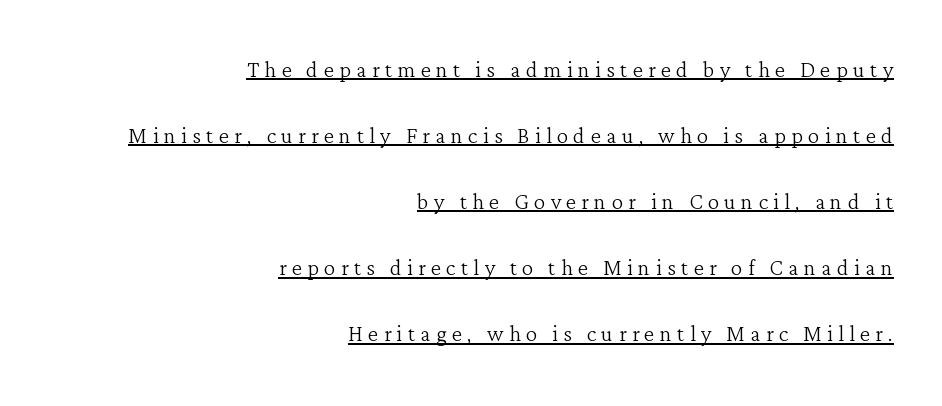
{"serif": "yes", "italic": "no", "bold": "no", "weight": "light", "width": "normal", "stroke_contrast": "low", "x_height": "medium", "monospaced": "no", "underline": "yes", "align": "right", "line_spacing": "loose", "line_spacing_ratio": 2.28, "glyph_px": 29}
